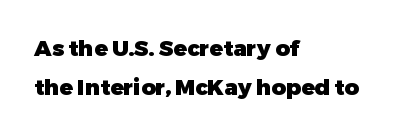
{"italic": "no", "bold": "yes", "underline": "no", "align": "left", "line_spacing_ratio": 1.78, "letter_spacing": "normal", "letter_spacing_em": 0.0, "glyph_px": 22}
